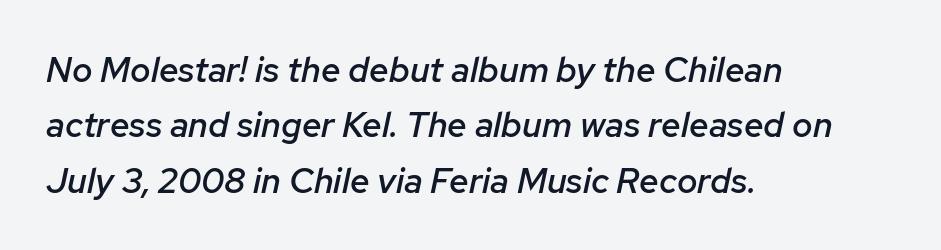
Q: Is the text bold? A: Semi-bold.
Q: Is the text italic (slanted)? A: Yes, it leans right by about 12 degrees.
Q: Is the text underlined? A: No.
Q: How is the paragraph aligned? A: Left-aligned.
Q: Is the spacing between letters normal or unusually wide? A: Normal.
Q: Is the spacing between lines tight, normal or loose? A: Normal.
Q: Width (condensed, normal, or wide)? A: Normal.
Q: Stroke contrast? A: Low.
Q: x-height? A: Medium.
Q: Monospaced? A: No.
